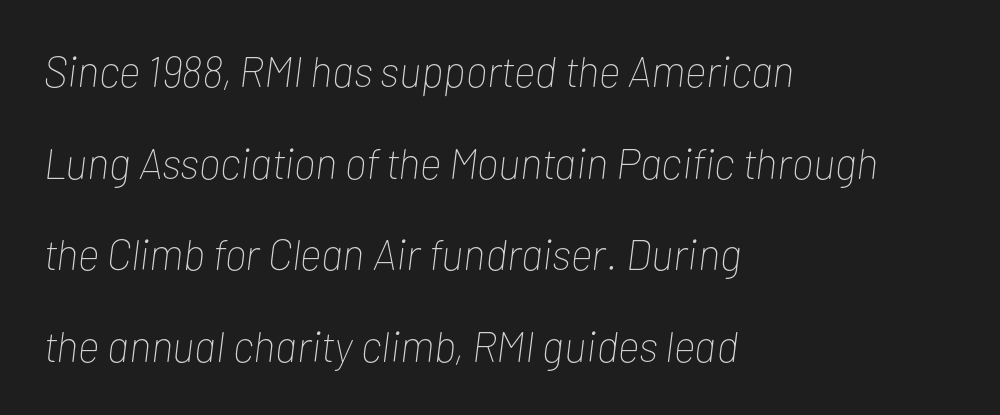
Q: Is the text bold? A: No.
Q: Is the text italic (slanted)? A: Yes, it leans right by about 7 degrees.
Q: Is the text underlined? A: No.
Q: How is the paragraph aligned? A: Left-aligned.
Q: Is the spacing between letters normal or unusually wide? A: Normal.
Q: Is the spacing between lines tight, normal or loose? A: Loose.
Q: Width (condensed, normal, or wide)? A: Condensed.
Q: Stroke contrast? A: Low.
Q: x-height? A: Medium.
Q: Monospaced? A: No.
